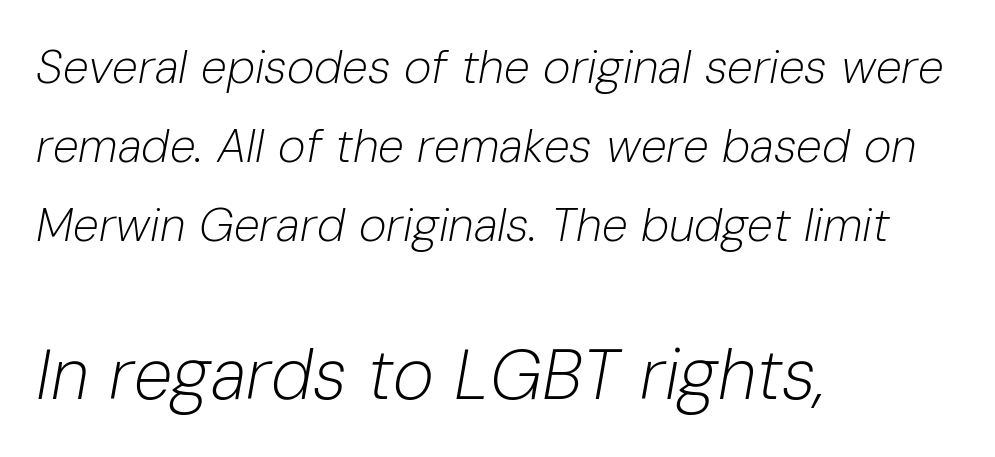
The image shows 70 px light type, italic (leaning right); set left-aligned, normal line spacing (1.68x), normal letter spacing, not underlined; the second (bottom) block is 1.49x larger; low stroke contrast and a medium x-height.
